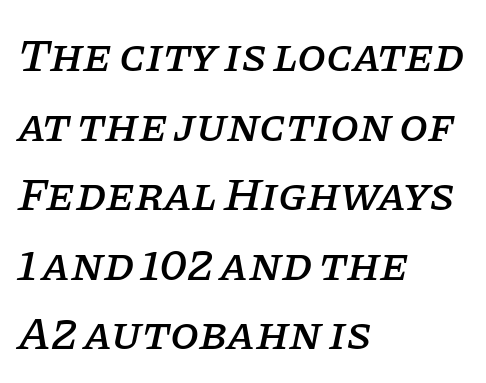
Q: Is the text italic (slanted)? A: Yes, it leans right by about 11 degrees.
Q: Is the typeface a serif or a sans-serif typeface? A: Serif.
Q: Is the text underlined? A: No.
Q: How is the paragraph aligned? A: Left-aligned.
Q: Is the spacing between letters normal or unusually wide? A: Normal.
Q: Is the spacing between lines tight, normal or loose? A: Normal.
Q: Width (condensed, normal, or wide)? A: Normal.
Q: Stroke contrast? A: Low.
Q: x-height? A: Large.
Q: Monospaced? A: No.
